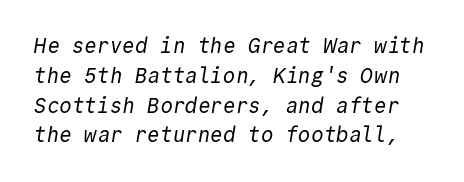
{"bold": "no", "underline": "no", "line_spacing": "normal", "line_spacing_ratio": 1.42, "letter_spacing": "normal", "letter_spacing_em": 0.0, "glyph_px": 21}
